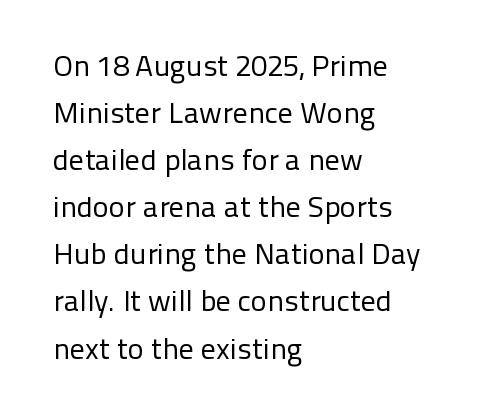
Q: Is the text bold? A: No.
Q: Is the text italic (slanted)? A: No, it is upright.
Q: Is the typeface a serif or a sans-serif typeface? A: Sans-serif.
Q: Is the text underlined? A: No.
Q: How is the paragraph aligned? A: Left-aligned.
Q: Is the spacing between letters normal or unusually wide? A: Normal.
Q: Is the spacing between lines tight, normal or loose? A: Normal.
Q: Width (condensed, normal, or wide)? A: Normal.
Q: Stroke contrast? A: Low.
Q: x-height? A: Medium.
Q: Monospaced? A: No.
